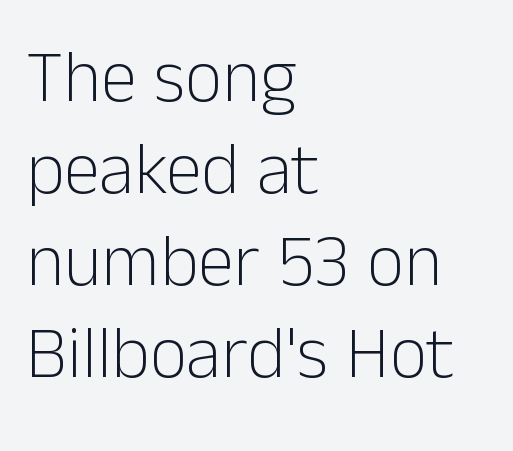
{"serif": "no", "italic": "no", "bold": "no", "weight": "light", "width": "normal", "stroke_contrast": "low", "x_height": "medium", "monospaced": "no", "underline": "no", "align": "left", "line_spacing": "normal", "line_spacing_ratio": 1.26, "letter_spacing": "normal", "letter_spacing_em": 0.0, "glyph_px": 73}
